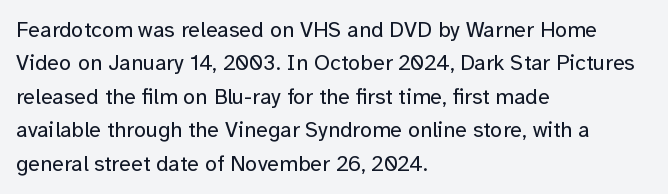
The image shows 22 px text type, upright; set left-aligned, normal line spacing (1.52x), normal letter spacing, not underlined.
